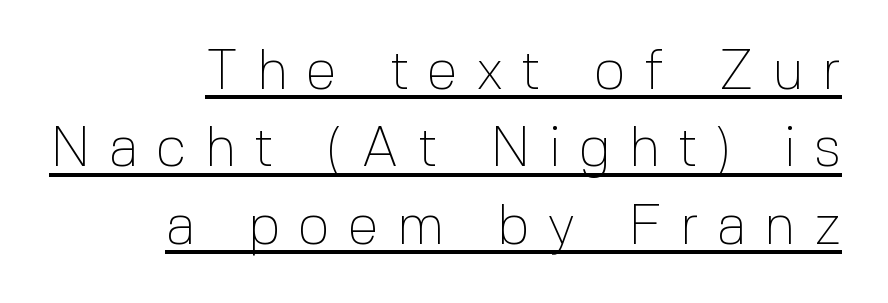
Q: Is the text bold? A: No.
Q: Is the text italic (slanted)? A: No, it is upright.
Q: Is the typeface a serif or a sans-serif typeface? A: Sans-serif.
Q: Is the text underlined? A: Yes.
Q: How is the paragraph aligned? A: Right-aligned.
Q: Is the spacing between letters normal or unusually wide? A: Unusually wide.
Q: Is the spacing between lines tight, normal or loose? A: Normal.
Q: Width (condensed, normal, or wide)? A: Normal.
Q: x-height? A: Medium.
Q: Monospaced? A: No.
